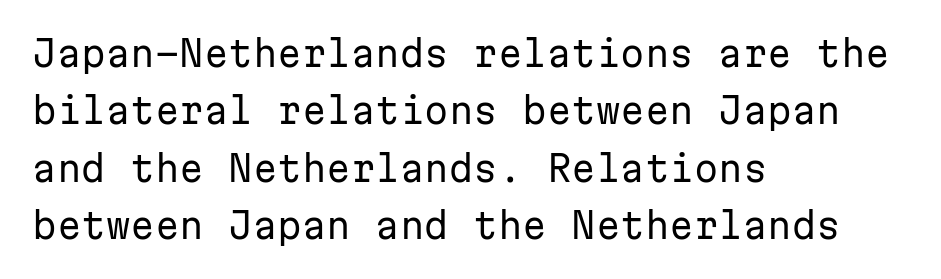
{"serif": "no", "italic": "no", "bold": "no", "weight": "regular", "width": "normal", "stroke_contrast": "low", "x_height": "medium", "monospaced": "yes", "underline": "no", "align": "left", "line_spacing": "normal", "line_spacing_ratio": 1.64, "letter_spacing": "normal", "letter_spacing_em": 0.0, "glyph_px": 35}
